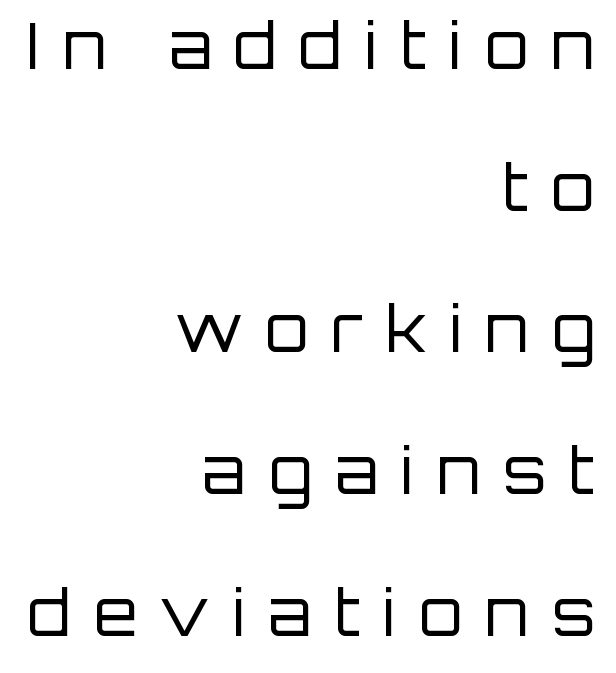
{"serif": "no", "italic": "no", "bold": "no", "weight": "regular", "width": "normal", "stroke_contrast": "low", "x_height": "large", "monospaced": "no", "underline": "no", "align": "right", "line_spacing": "loose", "line_spacing_ratio": 2.25, "letter_spacing": "wide", "letter_spacing_em": 0.36, "glyph_px": 63}
